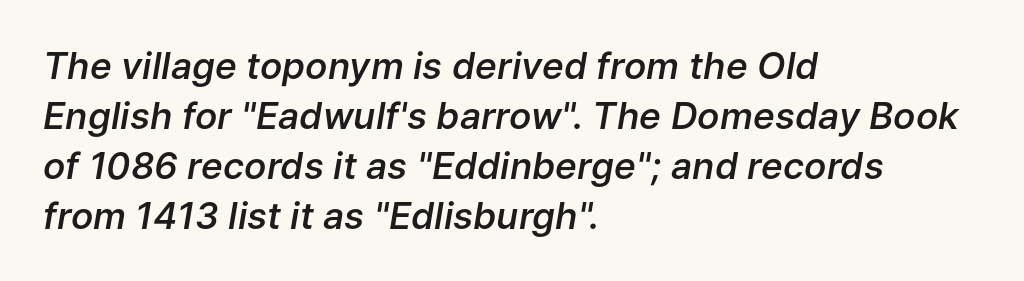
{"italic": "yes", "lean": "right", "slant_degrees": 9, "bold": "semi", "weight": "semibold", "width": "normal", "stroke_contrast": "low", "x_height": "medium", "monospaced": "no", "underline": "no", "align": "left", "line_spacing": "normal", "line_spacing_ratio": 1.35, "letter_spacing": "normal", "letter_spacing_em": 0.0, "glyph_px": 37}
